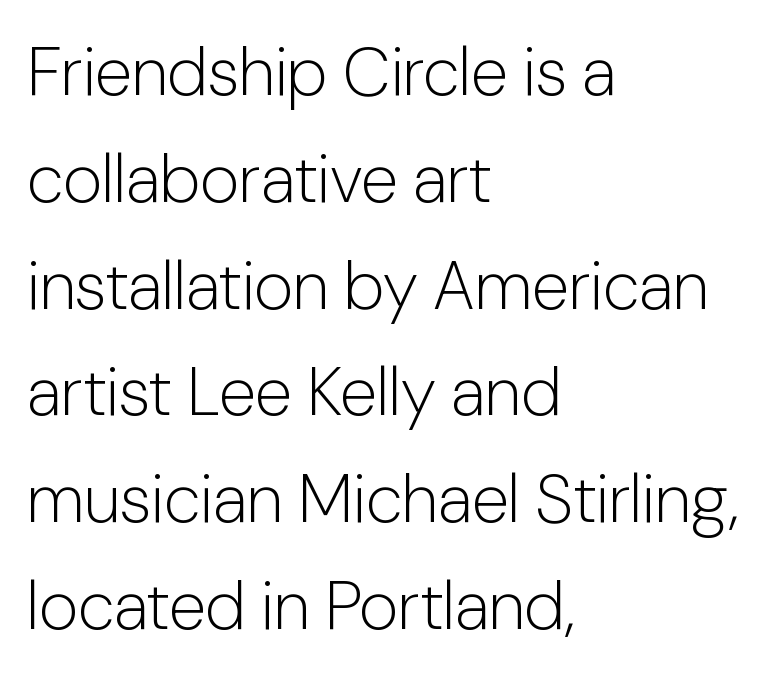
Q: Is the text bold? A: No.
Q: Is the text italic (slanted)? A: No, it is upright.
Q: Is the typeface a serif or a sans-serif typeface? A: Sans-serif.
Q: Is the text underlined? A: No.
Q: How is the paragraph aligned? A: Left-aligned.
Q: Is the spacing between letters normal or unusually wide? A: Normal.
Q: Is the spacing between lines tight, normal or loose? A: Normal.
Q: Width (condensed, normal, or wide)? A: Normal.
Q: Stroke contrast? A: Low.
Q: x-height? A: Medium.
Q: Monospaced? A: No.
